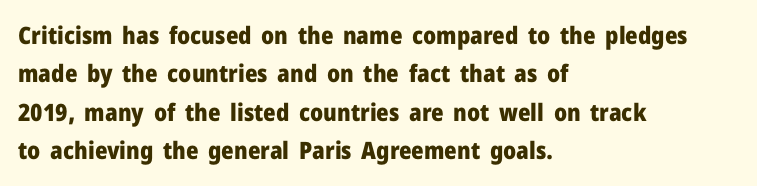
{"italic": "no", "bold": "yes", "underline": "no", "align": "left", "line_spacing": "normal", "line_spacing_ratio": 1.6, "letter_spacing": "normal", "letter_spacing_em": 0.0, "glyph_px": 24}
